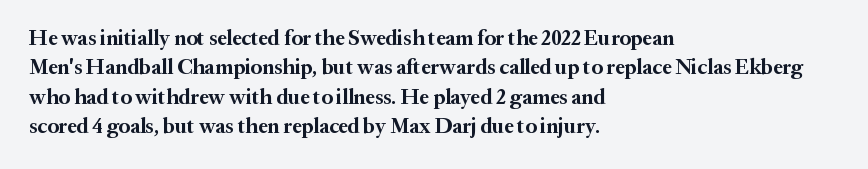
{"italic": "no", "bold": "yes", "underline": "no", "align": "left", "line_spacing": "normal", "line_spacing_ratio": 1.4, "letter_spacing": "normal", "letter_spacing_em": 0.0, "glyph_px": 21}
